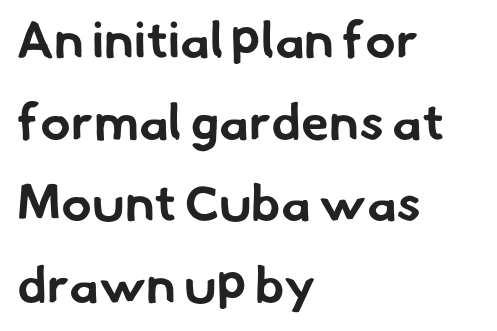
{"serif": "no", "bold": "yes", "weight": "bold", "width": "normal", "stroke_contrast": "low", "x_height": "small", "monospaced": "no", "underline": "no", "align": "left", "line_spacing": "normal", "line_spacing_ratio": 1.6, "letter_spacing": "normal", "letter_spacing_em": 0.0, "glyph_px": 51}
